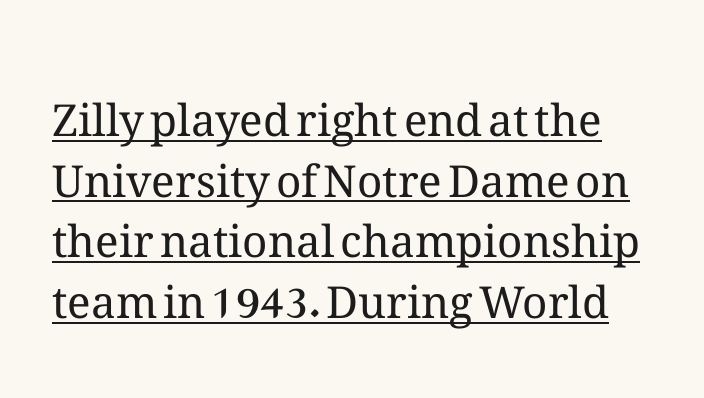
Unlike italic type, these characters show no tilt at all. The strokes carry an ordinary text weight at most. Regarding leading, the lines here are spaced in the standard way. Compared with undecorated copy, this sample adds a rule below the words. The gaps between neighbouring characters are ordinary and unremarkable.
